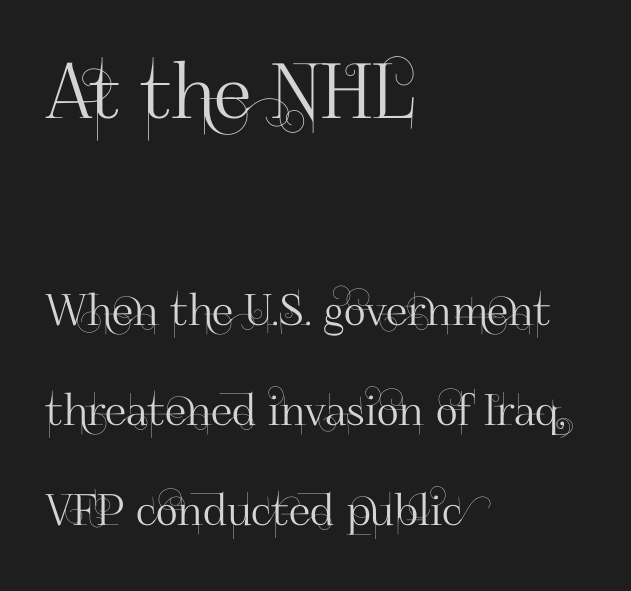
The image shows 76 px sans-serif type, upright; set left-aligned, loose line spacing (2.33x), normal letter spacing, not underlined; the first (top) block is 1.77x larger; high stroke contrast and a small x-height.
